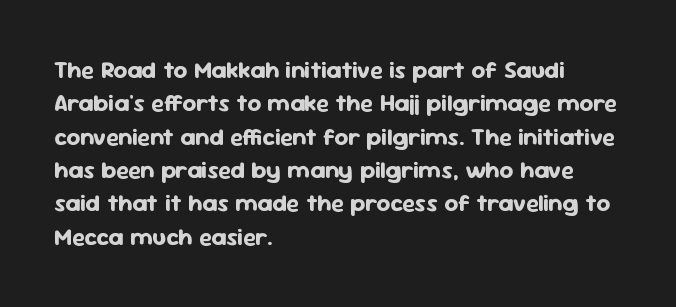
You can tell it's not italic because the verticals are truly vertical. Descender tails drop into unmarked territory. Baseline-to-baseline distance is the conventional proportion of letter height. Nobody touched the tracking dial on this one. Thick stems and heavy bowls — unmistakably bold. One-word summary of the alignment: left.
